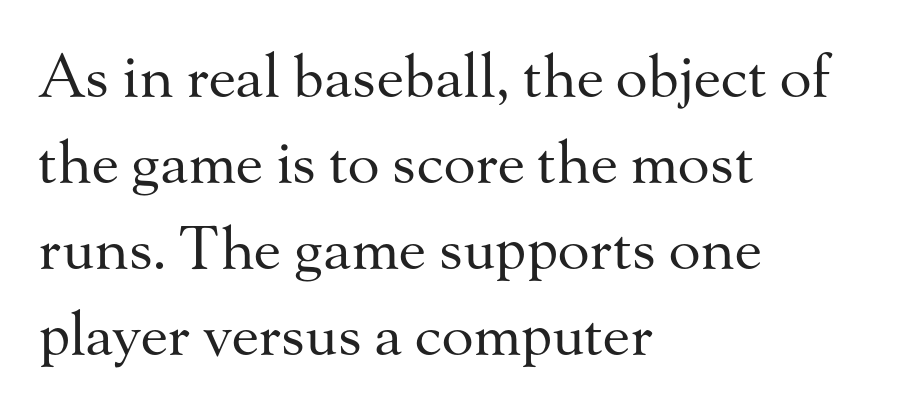
Letters have the restrained weight of plain body copy at most. How are the letters spaced? Ordinarily, with no added tracking. Each letter's strokes conclude with small projecting serifs. Honestly, the row spacing looks completely unremarkable. The letters advance in unequal steps, a hallmark of proportional type. This sample uses an upright cut, with every glyph sitting square on the baseline.
